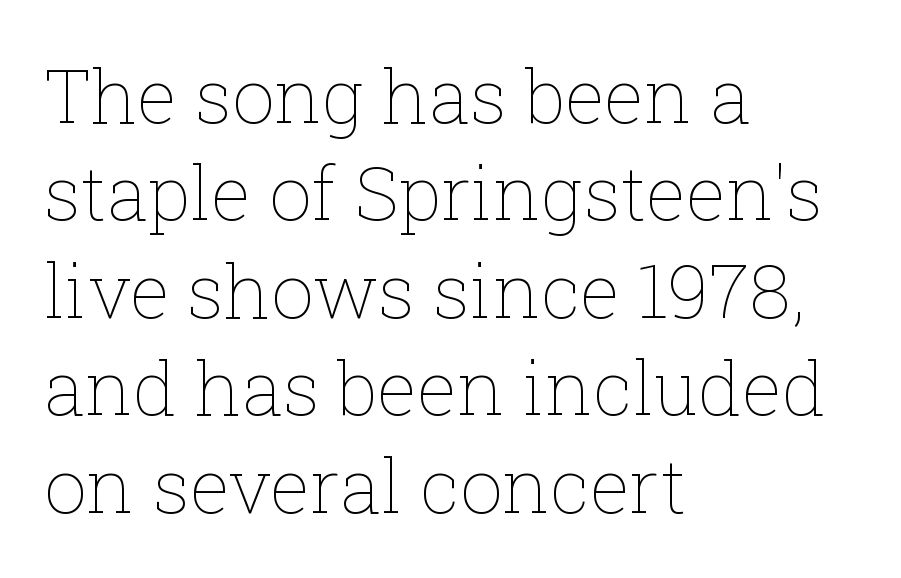
The image shows 75 px thin type, upright; set left-aligned, normal line spacing (1.3x), normal letter spacing, not underlined; low stroke contrast and a medium x-height.
